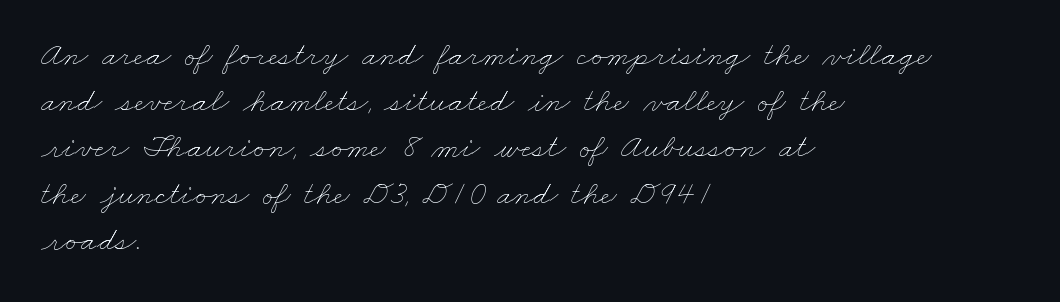
{"bold": "no", "weight": "thin", "width": "wide", "stroke_contrast": "low", "x_height": "small", "monospaced": "no", "underline": "no", "align": "left", "line_spacing": "normal", "line_spacing_ratio": 1.36, "letter_spacing": "normal", "letter_spacing_em": 0.0, "glyph_px": 34}
